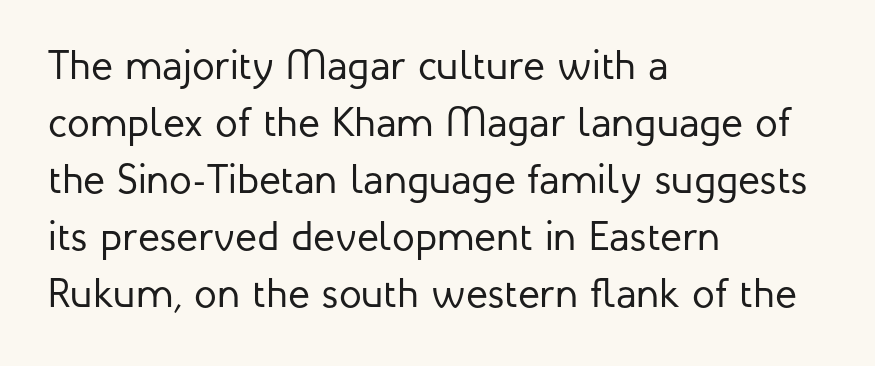
Just letters on the line, the space beneath them empty. In terms of posture, this sample is upright. Proportional: the letters do not fall into vertical columns. Baseline-to-baseline distance is the conventional proportion of letter height. The text block is weighted toward the left margin, trailing off unevenly rightward. The rendering keeps characters at their native spacing.
